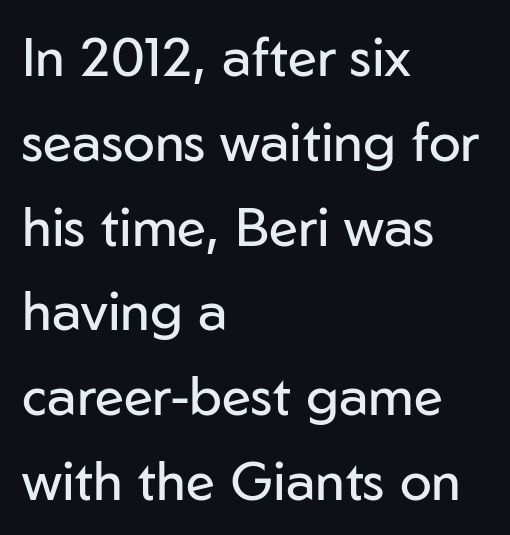
This is not heavy type; no bold has been used. It's the straight-up-and-down kind of type. What stands out about the letter spacing? Nothing — it is the standard amount. Spacing verdict: proportional, widths tailored to each character. Nobody drew a line under any word here. Unlike a traditional serif, this face leaves its strokes unadorned.
